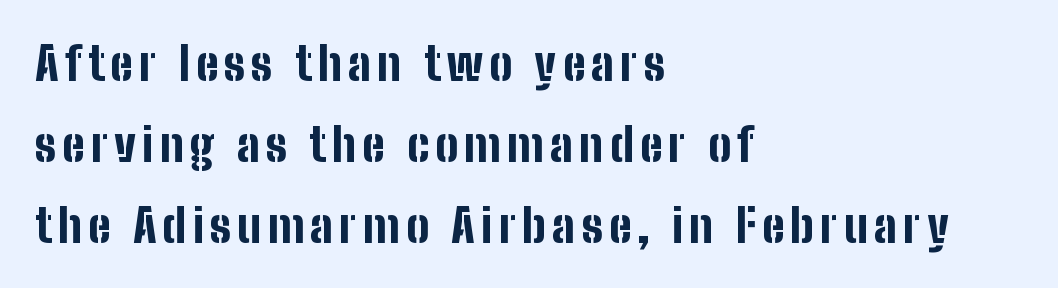
Q: Is the text bold? A: Yes.
Q: Is the text italic (slanted)? A: No, it is upright.
Q: Is the typeface a serif or a sans-serif typeface? A: Sans-serif.
Q: Is the text underlined? A: No.
Q: How is the paragraph aligned? A: Left-aligned.
Q: Width (condensed, normal, or wide)? A: Condensed.
Q: Stroke contrast? A: Low.
Q: x-height? A: Medium.
Q: Monospaced? A: No.
